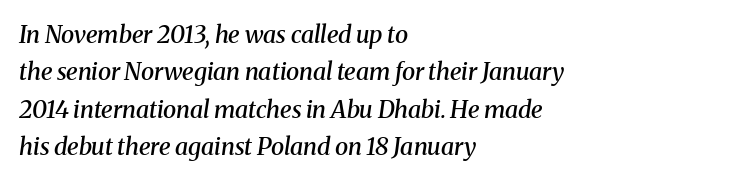
{"italic": "yes", "lean": "right", "slant_degrees": 8, "bold": "semi", "underline": "no", "align": "left", "line_spacing": "normal", "line_spacing_ratio": 1.56, "letter_spacing": "normal", "letter_spacing_em": 0.0, "glyph_px": 24}
